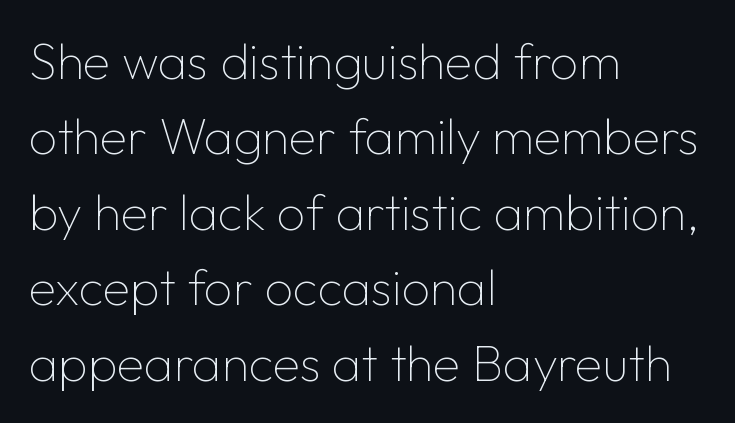
The letters advance in unequal steps, a hallmark of proportional type. The typesetter chose a ragged-right arrangement here. The lettering holds an erect, upright posture throughout. Check under the words: just untouched page.
